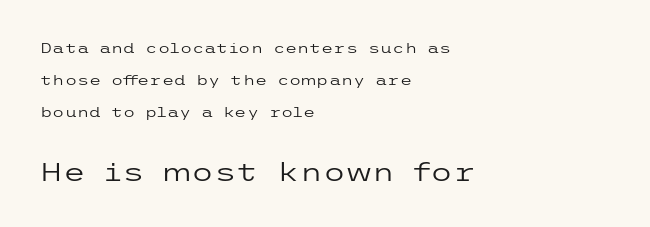
Q: Is the text bold? A: No.
Q: Is the text italic (slanted)? A: No, it is upright.
Q: Is the text underlined? A: No.
Q: How is the paragraph aligned? A: Left-aligned.
Q: Is the spacing between letters normal or unusually wide? A: Normal.
Q: Is the spacing between lines tight, normal or loose? A: Loose.
Q: Which block of text is set in a larger size, the first (top) or the second (bottom)? A: The second (bottom) one.
